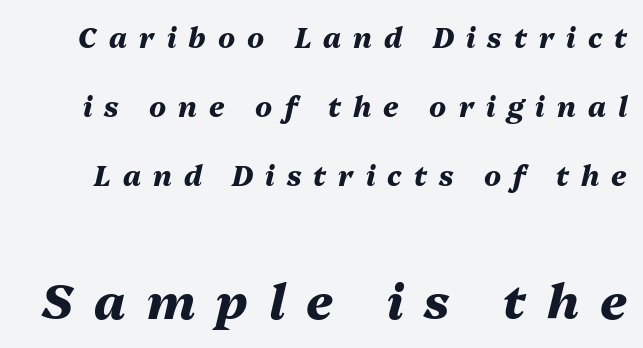
{"italic": "yes", "lean": "right", "slant_degrees": 13, "bold": "yes", "weight": "heavy", "width": "normal", "stroke_contrast": "medium", "x_height": "medium", "monospaced": "no", "underline": "no", "line_spacing": "loose", "line_spacing_ratio": 2.47, "letter_spacing": "wide", "letter_spacing_em": 0.43, "larger_block": "second", "size_ratio": 1.75, "glyph_px": 49}
